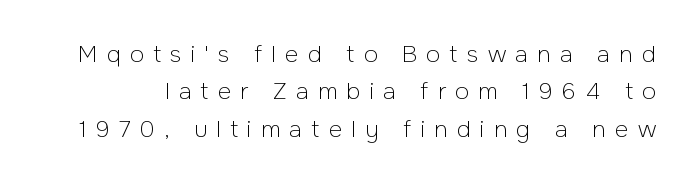
The typography opts for an upright posture over an oblique one. Weight: regular or lighter. The space between consecutive lines is moderate. The baseline area is clear.
